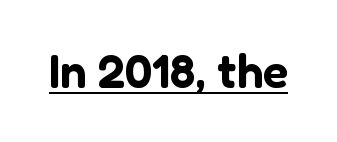
Q: Is the text italic (slanted)? A: No, it is upright.
Q: Is the typeface a serif or a sans-serif typeface? A: Sans-serif.
Q: Is the text underlined? A: Yes.
Q: Is the spacing between letters normal or unusually wide? A: Normal.
Q: Width (condensed, normal, or wide)? A: Normal.
Q: Stroke contrast? A: Low.
Q: x-height? A: Medium.
Q: Monospaced? A: No.
